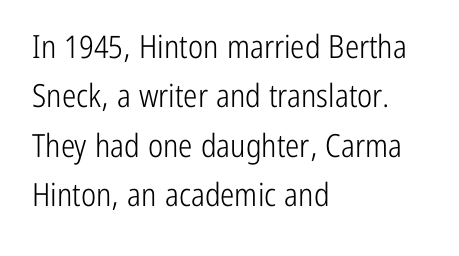
The image shows 32 px light, condensed sans-serif type, upright; set left-aligned, normal line spacing (1.54x), normal letter spacing, not underlined; low stroke contrast and a medium x-height.
